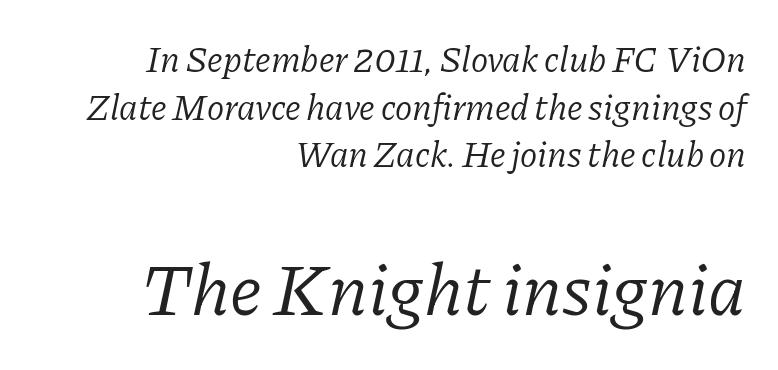
The rendering shows small feet on the letterforms — a serif design. Inter-character spacing is left at the font's built-in metrics. Which margin do the lines hug? The right one — the left edge is uneven. Stems here are at most as thick as an everyday book face. The rendering uses natural spacing where letterforms have individual widths. Slant detected: the letters are inclined.
